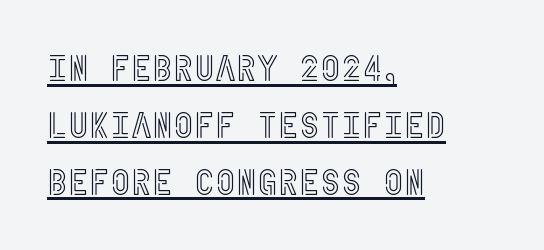
Upright lettering throughout. The glyphs are accompanied by a horizontal stroke just below them. Typeset ragged right — the left edge is the straight one. Vertical spacing — default.
